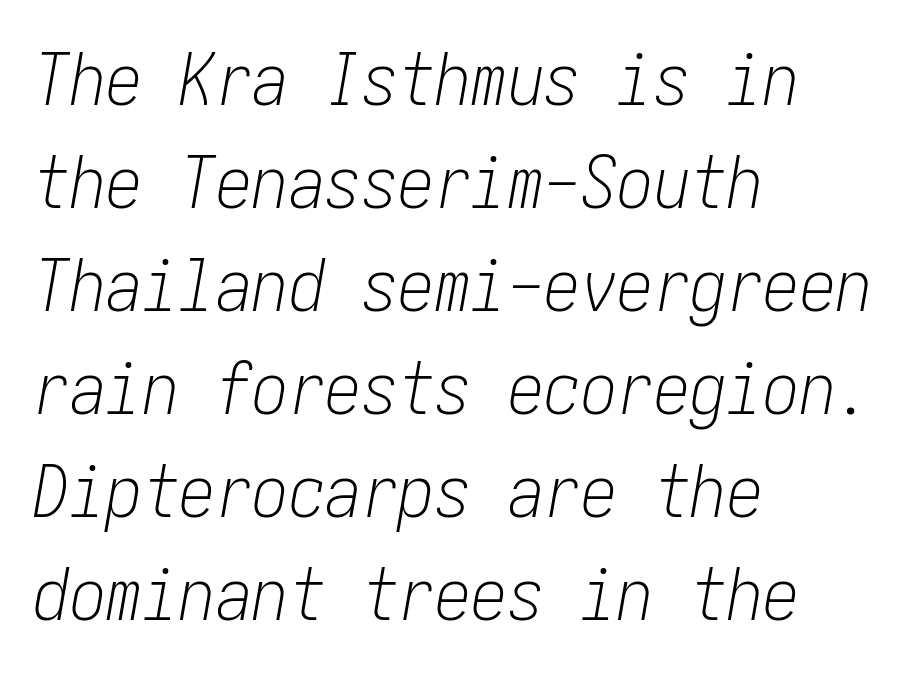
Alignment: flush left. No word sits above an underline. The passage shown is not bold in any degree. The rendering applies a slant to the glyphs. Each new line begins a customary step beneath the previous one. Is the letter spacing exaggerated? No — it looks like the ordinary default.
